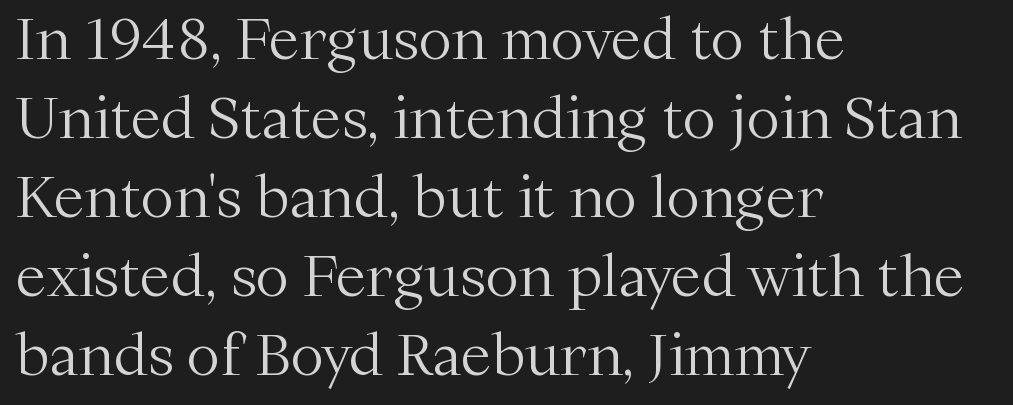
{"serif": "yes", "italic": "no", "bold": "no", "weight": "light", "width": "normal", "stroke_contrast": "medium", "x_height": "medium", "monospaced": "no", "underline": "no", "align": "left", "line_spacing": "normal", "line_spacing_ratio": 1.41, "letter_spacing": "normal", "letter_spacing_em": 0.0, "glyph_px": 56}
